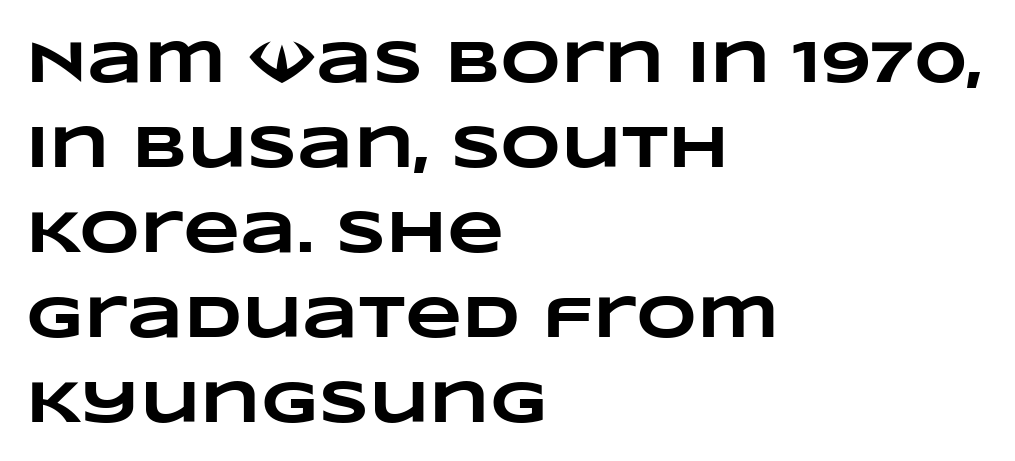
The image shows 59 px heavy, wide type; set left-aligned, normal line spacing (1.44x), normal letter spacing, not underlined; low stroke contrast and a large x-height.
